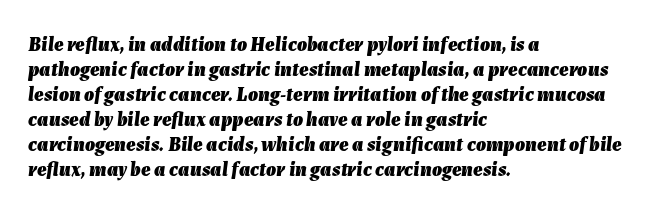
Q: Is the text bold? A: Yes.
Q: Is the text italic (slanted)? A: Yes, it leans right by about 7 degrees.
Q: Is the text underlined? A: No.
Q: How is the paragraph aligned? A: Left-aligned.
Q: Is the spacing between letters normal or unusually wide? A: Normal.
Q: Is the spacing between lines tight, normal or loose? A: Normal.
